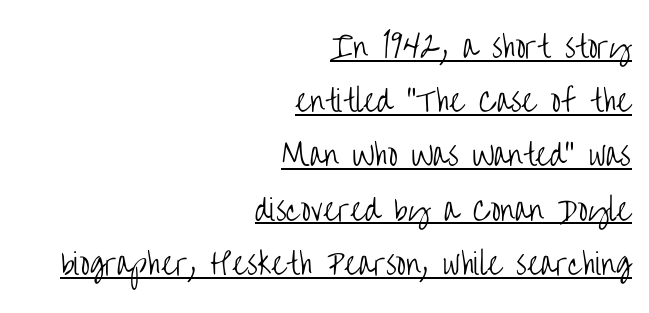
{"serif": "no", "italic": "no", "bold": "no", "weight": "light", "width": "condensed", "stroke_contrast": "low", "x_height": "large", "monospaced": "no", "underline": "yes", "align": "right", "line_spacing_ratio": 1.87, "letter_spacing": "normal", "letter_spacing_em": 0.0, "glyph_px": 29}
